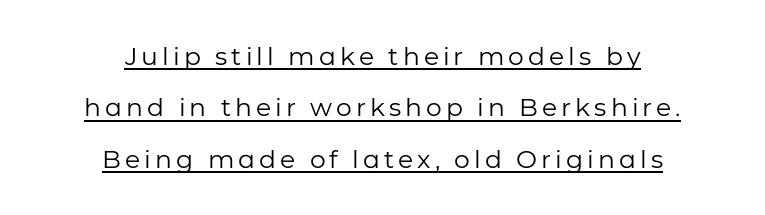
{"italic": "no", "bold": "no", "underline": "yes", "align": "center", "line_spacing": "loose", "line_spacing_ratio": 2.06, "glyph_px": 25}
